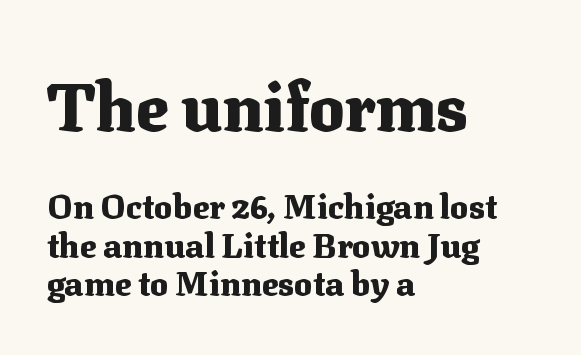
The image shows 67 px heavy serif type, upright; set left-aligned, tight line spacing (1.13x), normal letter spacing, not underlined; the first (top) block is 1.97x larger; medium stroke contrast and a medium x-height.
